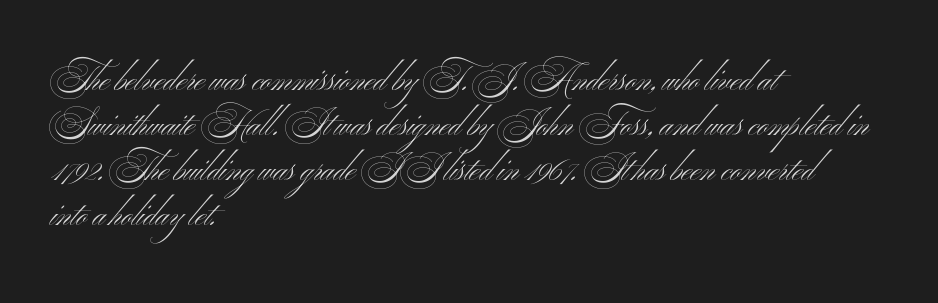
Left-aligned paragraph, ragged on the right. Look at the tracking — it's just the regular setting, nothing added. Underline: absent. Stem width sits at or under what a default text font uses. Spacing verdict: proportional, widths tailored to each character.
